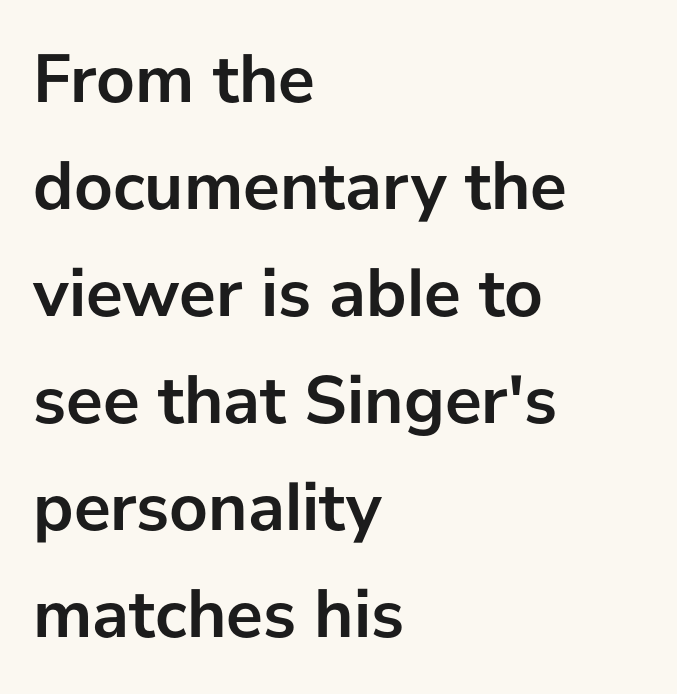
{"serif": "no", "italic": "no", "bold": "yes", "weight": "semibold", "width": "normal", "stroke_contrast": "low", "x_height": "medium", "monospaced": "no", "underline": "no", "align": "left", "line_spacing": "normal", "line_spacing_ratio": 1.55, "letter_spacing": "normal", "letter_spacing_em": 0.0, "glyph_px": 69}
